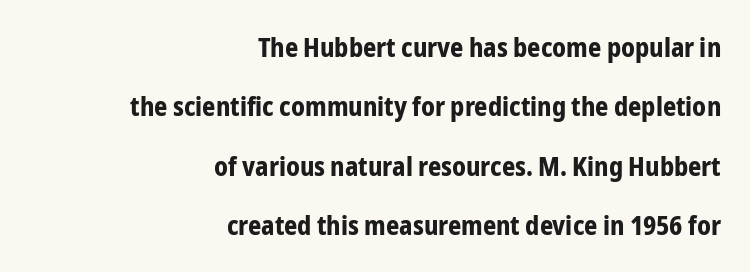
This sample uses an upright cut, with every glyph sitting square on the baseline. Notice the wide empty band between every row — that's loose leading. Short note: letters normally spaced. Horizontal alignment here is rightward, an uncommon choice for prose.
